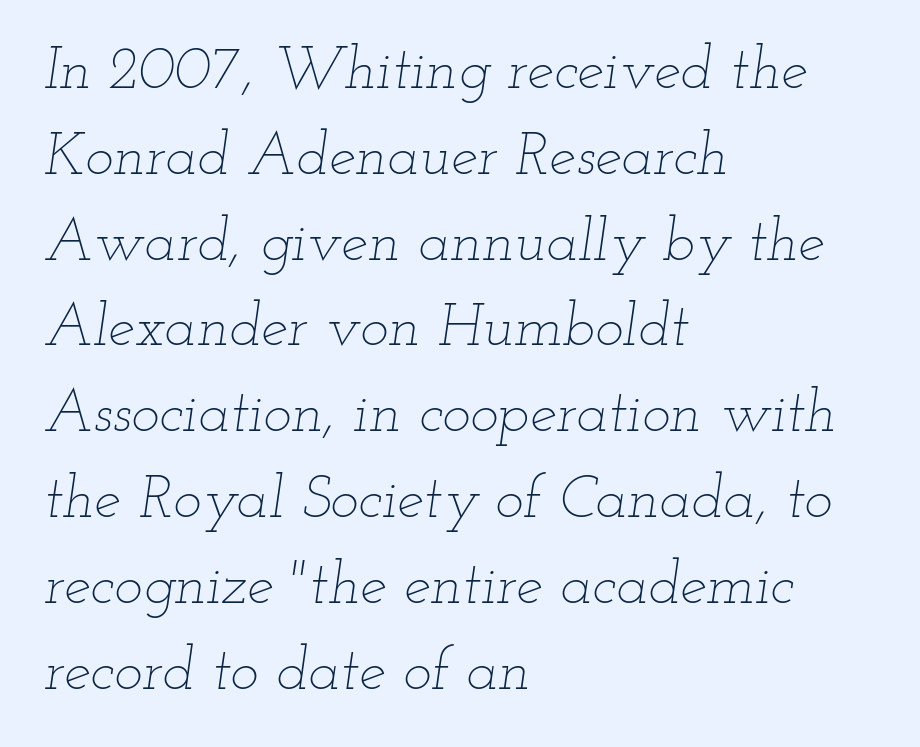
{"italic": "yes", "lean": "right", "slant_degrees": 12, "bold": "no", "weight": "thin", "width": "wide", "stroke_contrast": "low", "x_height": "small", "monospaced": "no", "underline": "no", "align": "left", "line_spacing": "normal", "line_spacing_ratio": 1.43, "letter_spacing": "normal", "letter_spacing_em": 0.0, "glyph_px": 60}
